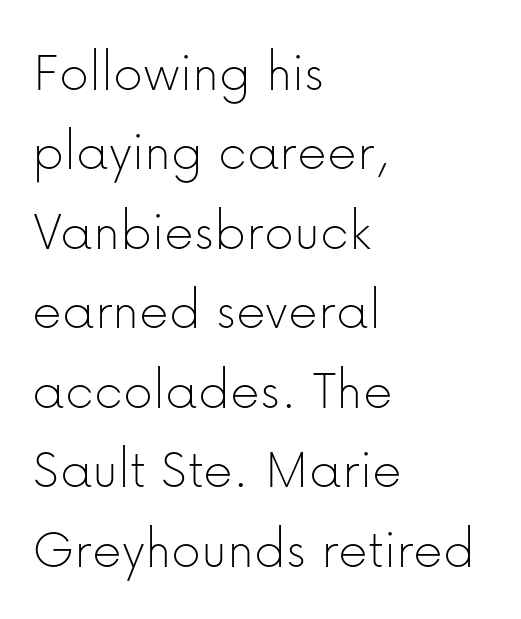
This is not heavy type; no bold has been used. This sample keeps an unexceptional amount of space between lines. The line texture is even and compact thanks to regular tracking. Proportional: the letters do not fall into vertical columns.
